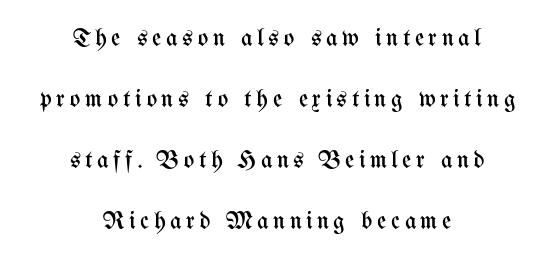
The image shows 25 px text type, upright; set centered, loose line spacing (2.44x), not underlined.
